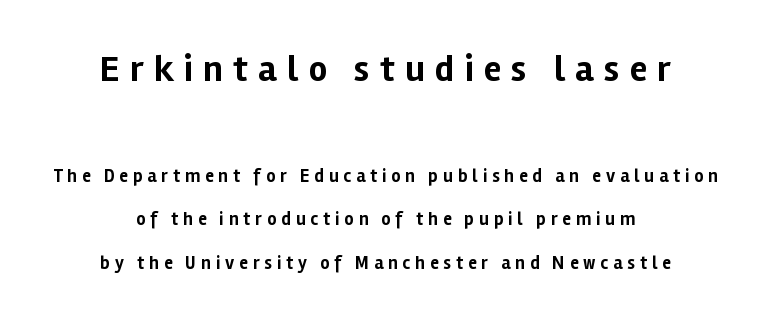
The image shows 37 px bold sans-serif type, upright; set centered, loose line spacing (2.41x), unusually wide letter spacing (+0.27 em), not underlined; the first (top) block is 2.06x larger; low stroke contrast and a medium x-height.
